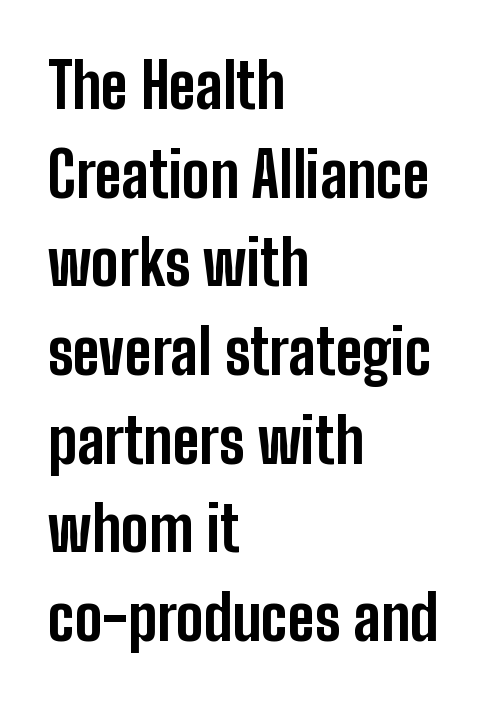
The line-height multiplier appears to be the usual default. Which margin do the lines hug? The left one — the right edge is uneven. The letters carry no serifs — their stems end cleanly without finishing strokes. Notice how the stems are strictly vertical — no italics here. Quick note: underline off.
